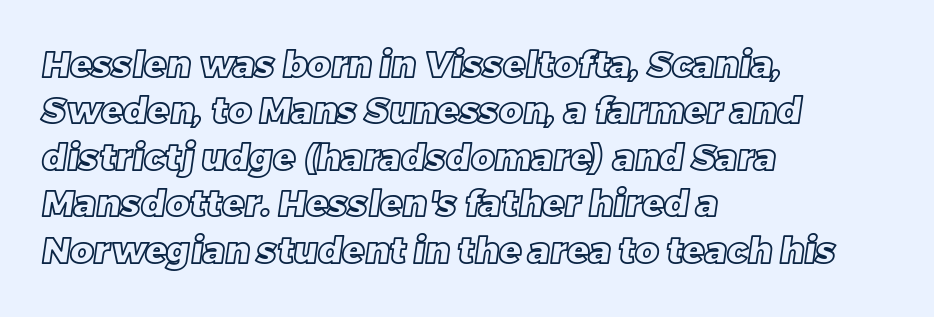
{"width": "normal", "x_height": "large", "monospaced": "no", "underline": "no", "align": "left", "line_spacing": "normal", "line_spacing_ratio": 1.29, "letter_spacing": "normal", "letter_spacing_em": 0.0, "glyph_px": 36}
